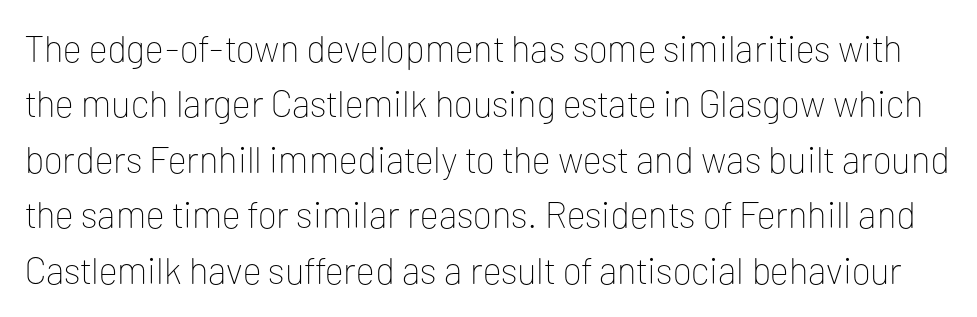
The image shows 37 px thin sans-serif type, upright; set normal line spacing (1.5x), normal letter spacing, not underlined; low stroke contrast and a medium x-height.
